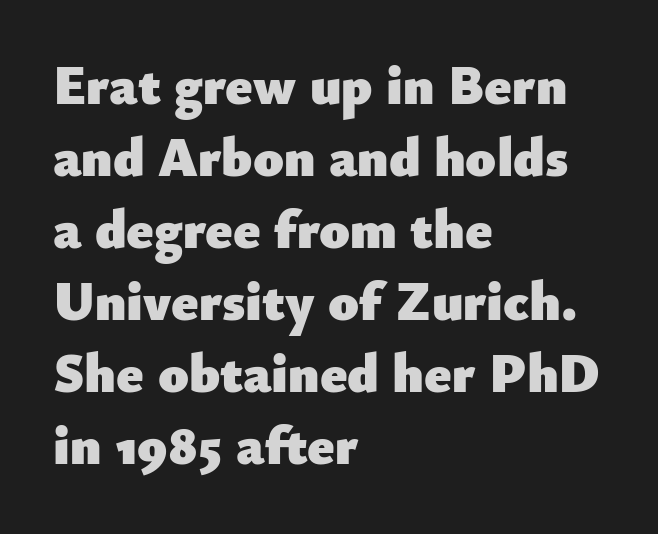
Q: Is the text bold? A: Yes.
Q: Is the text italic (slanted)? A: No, it is upright.
Q: Is the typeface a serif or a sans-serif typeface? A: Sans-serif.
Q: Is the text underlined? A: No.
Q: How is the paragraph aligned? A: Left-aligned.
Q: Is the spacing between letters normal or unusually wide? A: Normal.
Q: Is the spacing between lines tight, normal or loose? A: Normal.
Q: Width (condensed, normal, or wide)? A: Normal.
Q: Stroke contrast? A: Low.
Q: x-height? A: Small.
Q: Monospaced? A: No.
